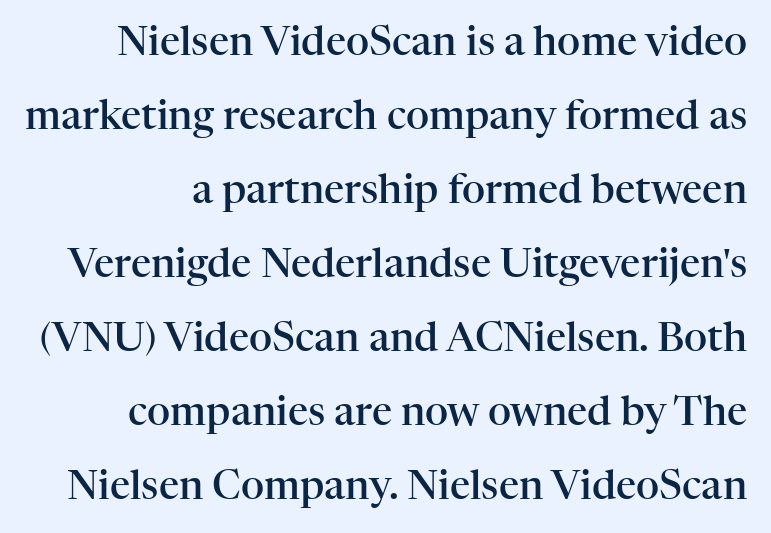
Q: Is the text bold? A: Semi-bold.
Q: Is the text italic (slanted)? A: No, it is upright.
Q: Is the typeface a serif or a sans-serif typeface? A: Serif.
Q: Is the text underlined? A: No.
Q: Is the spacing between letters normal or unusually wide? A: Normal.
Q: Width (condensed, normal, or wide)? A: Normal.
Q: Stroke contrast? A: High.
Q: x-height? A: Medium.
Q: Monospaced? A: No.
